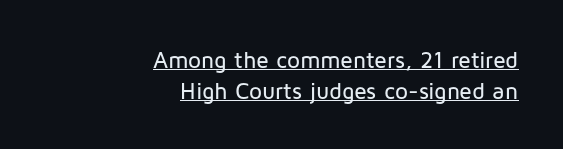
{"italic": "no", "underline": "yes", "align": "right", "line_spacing": "normal", "line_spacing_ratio": 1.34, "letter_spacing": "normal", "letter_spacing_em": 0.0, "glyph_px": 23}
